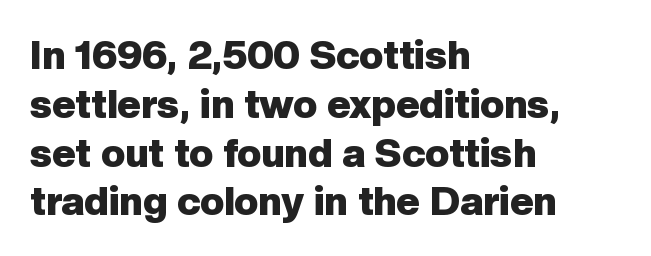
The image shows 40 px heavy sans-serif type, upright; set left-aligned, line spacing 1.22x, normal letter spacing, not underlined; low stroke contrast and a medium x-height.
